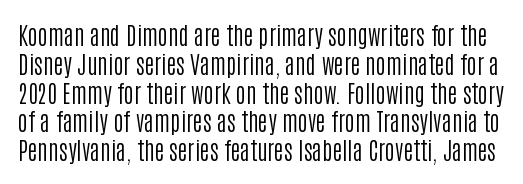
Caption: face not bold, strokes unweighted. Posture: upright roman. Observe the ordinary spacing: letters are neighbours, not strangers. Honestly, there is no underline to notice here at all.
